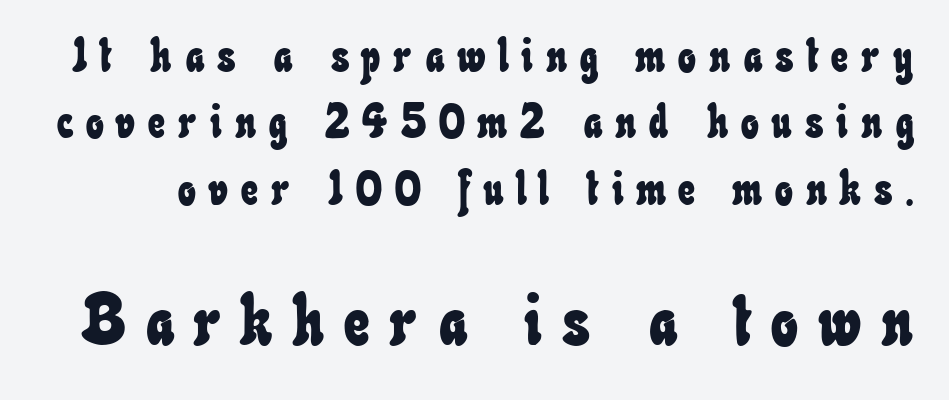
{"width": "condensed", "stroke_contrast": "low", "x_height": "small", "monospaced": "no", "underline": "no", "line_spacing": "normal", "line_spacing_ratio": 1.41, "letter_spacing": "wide", "letter_spacing_em": 0.28, "larger_block": "second", "size_ratio": 1.51, "glyph_px": 71}
